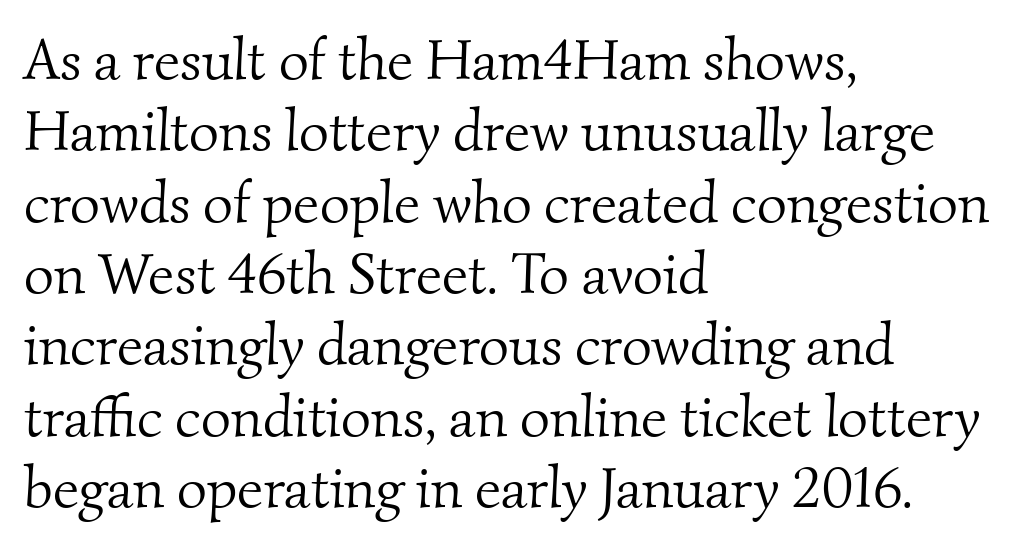
{"serif": "yes", "bold": "no", "weight": "light", "width": "normal", "stroke_contrast": "medium", "x_height": "small", "monospaced": "no", "underline": "no", "align": "left", "line_spacing_ratio": 1.23, "letter_spacing": "normal", "letter_spacing_em": 0.0, "glyph_px": 58}
